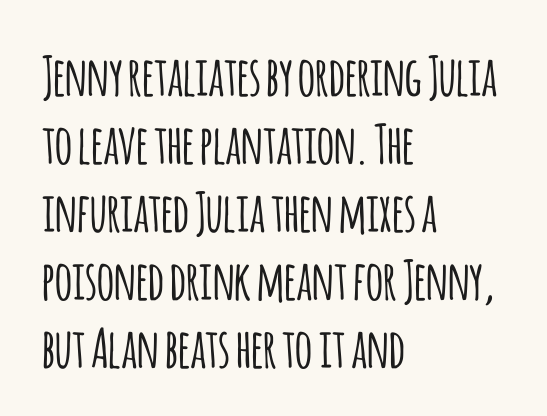
The image shows 54 px condensed sans-serif type, upright; set left-aligned, normal line spacing (1.26x), normal letter spacing, not underlined; low stroke contrast and a large x-height.
